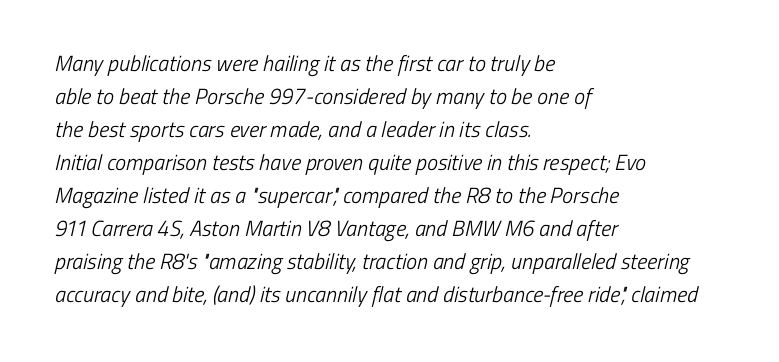
Students, note that the glyphs here touch the page at normal intervals. The lines are quadded left. Weight: not bold — regular or lighter. Vertically, the passage feels balanced, rows spaced as you'd expect. The baseline area is clear.
